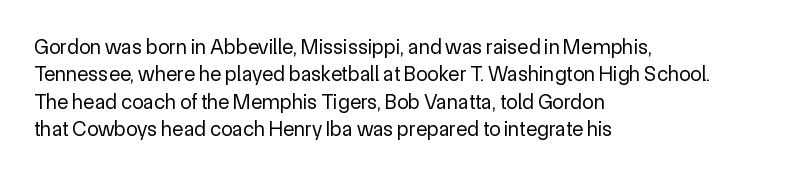
{"italic": "no", "bold": "no", "underline": "no", "align": "left", "line_spacing": "normal", "line_spacing_ratio": 1.3, "letter_spacing": "normal", "letter_spacing_em": 0.0, "glyph_px": 21}
